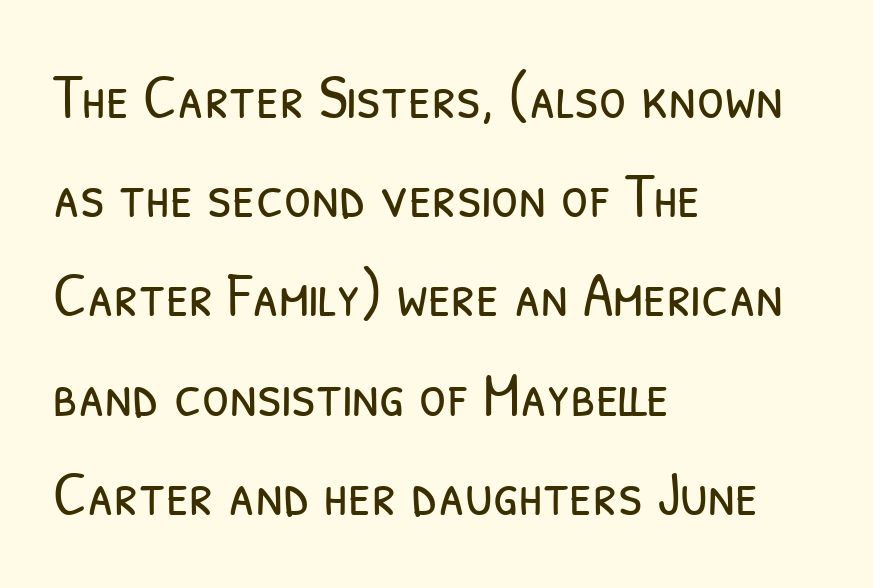
The image shows 62 px light, condensed sans-serif type; set left-aligned, normal line spacing (1.6x), normal letter spacing, not underlined; low stroke contrast and a medium x-height.
